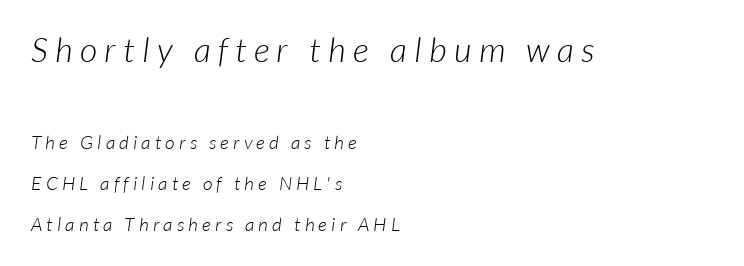
Here the first block reads like a headline and the second like body copy. The face used here is a sans, in the tradition of grotesques and geometrics. Is there much room between lines? Yes — plenty of vertical air separates them. Heft: none added — not bold. Each word looks stretched out because of the extra space between its letters. Words float on clear page, feet unadorned.
